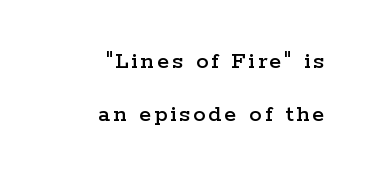
Interline gaps are noticeably wide in this sample. Rendered with straight, roman letterforms. The passage shown is not underscored anywhere. Caption: multi-line text, flush right, ragged left.
